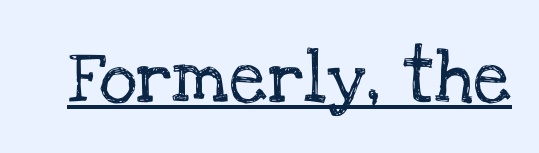
{"serif": "yes", "italic": "no", "width": "normal", "stroke_contrast": "low", "x_height": "large", "monospaced": "no", "underline": "yes", "letter_spacing": "normal", "letter_spacing_em": 0.0, "glyph_px": 53}
